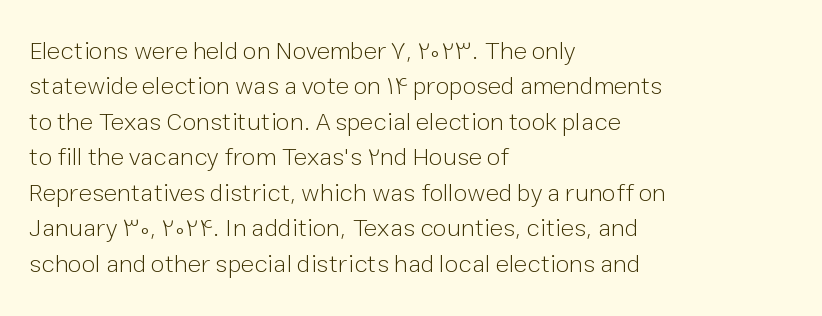
{"italic": "no", "bold": "no", "underline": "no", "align": "left", "line_spacing": "normal", "line_spacing_ratio": 1.42, "letter_spacing": "normal", "letter_spacing_em": 0.0, "glyph_px": 25}
